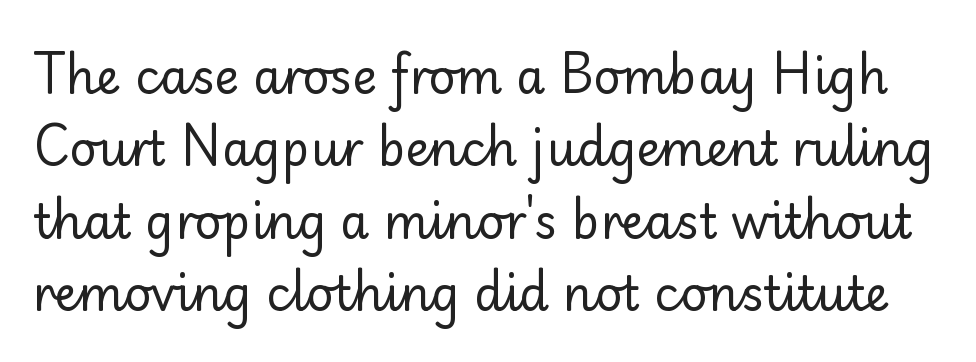
{"serif": "no", "italic": "no", "bold": "no", "weight": "regular", "width": "normal", "stroke_contrast": "low", "x_height": "small", "monospaced": "no", "underline": "no", "line_spacing": "normal", "line_spacing_ratio": 1.54, "letter_spacing": "normal", "letter_spacing_em": 0.0, "glyph_px": 47}
